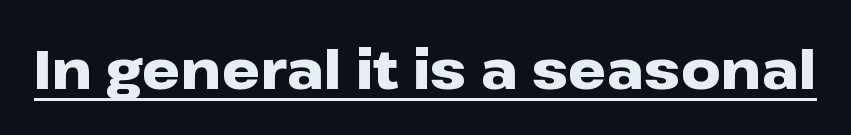
{"serif": "no", "italic": "no", "bold": "yes", "weight": "heavy", "width": "wide", "stroke_contrast": "low", "x_height": "medium", "monospaced": "no", "underline": "yes", "letter_spacing": "normal", "letter_spacing_em": 0.0, "glyph_px": 55}
